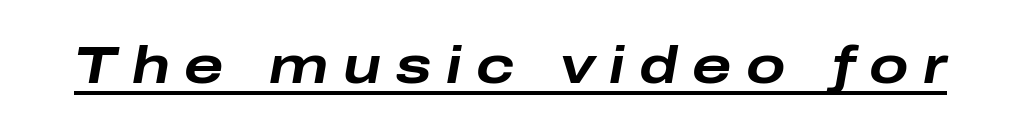
{"italic": "yes", "lean": "right", "slant_degrees": 10, "bold": "yes", "weight": "bold", "width": "wide", "stroke_contrast": "low", "x_height": "medium", "monospaced": "no", "underline": "yes", "letter_spacing": "wide", "letter_spacing_em": 0.28, "glyph_px": 52}
